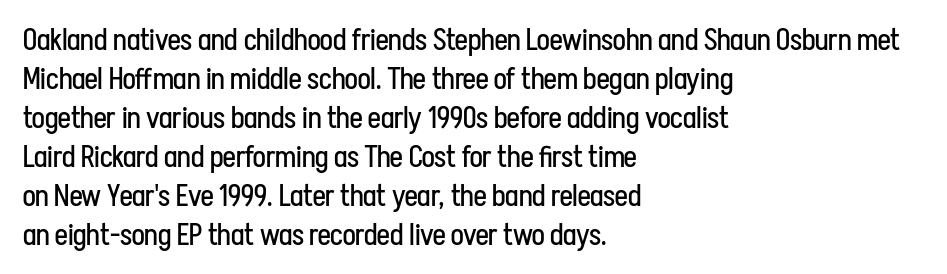
Short note: letters normally spaced. The face looks like a standard text weight, possibly lighter. The strip under each line holds only bare page. When letters stand straight like this, we call the style roman or upright. Evenly set lines give the paragraph a standard silhouette.
